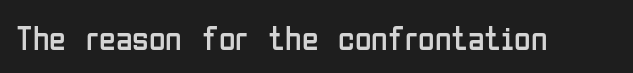
{"serif": "no", "italic": "no", "bold": "no", "weight": "regular", "width": "condensed", "stroke_contrast": "low", "x_height": "medium", "monospaced": "no", "underline": "no", "letter_spacing": "normal", "letter_spacing_em": 0.0, "glyph_px": 34}
